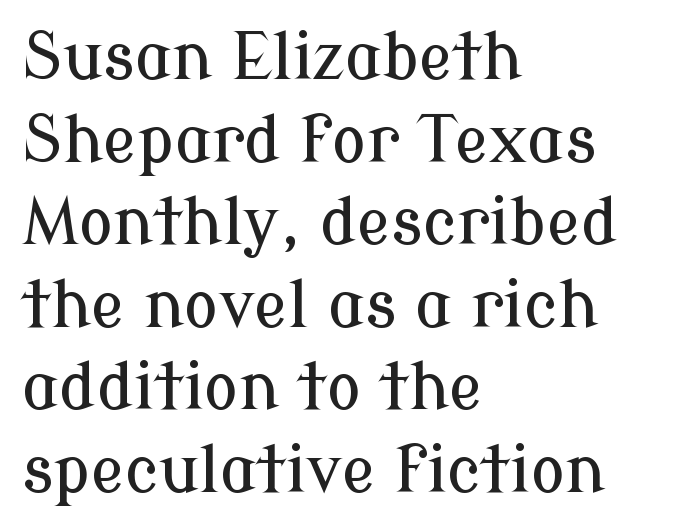
Q: Is the text italic (slanted)? A: No, it is upright.
Q: Is the typeface a serif or a sans-serif typeface? A: Serif.
Q: Is the text underlined? A: No.
Q: How is the paragraph aligned? A: Left-aligned.
Q: Is the spacing between letters normal or unusually wide? A: Normal.
Q: Is the spacing between lines tight, normal or loose? A: Normal.
Q: Width (condensed, normal, or wide)? A: Normal.
Q: Stroke contrast? A: Low.
Q: x-height? A: Medium.
Q: Monospaced? A: No.
